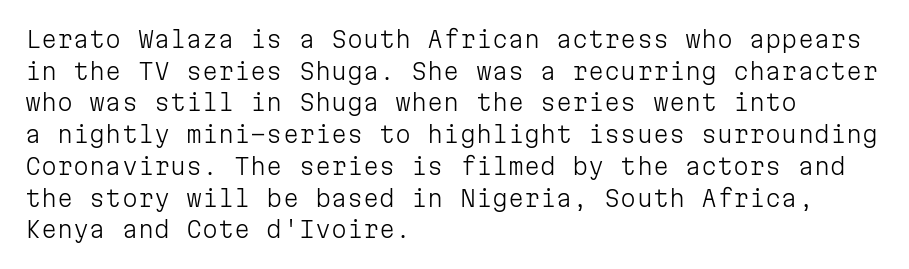
A roman cut, with each character standing at attention. Line spacing here is normal. The text block is weighted toward the left margin, trailing off unevenly rightward. Lines of text with bare space underneath. Nothing unusual about the tracking: characters are spaced as the font intends. A quiet, ordinary-to-light weight characterises the typeface.
